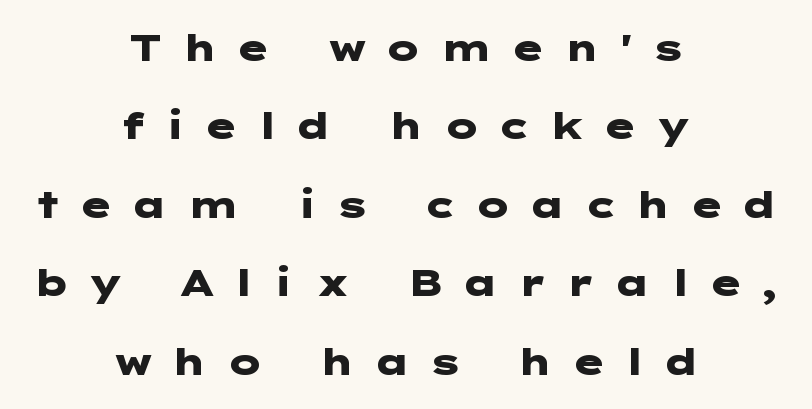
The image shows 37 px heavy, wide sans-serif type, upright; set centered, loose line spacing (2.12x), unusually wide letter spacing (+0.46 em), not underlined; low stroke contrast and a medium x-height.
